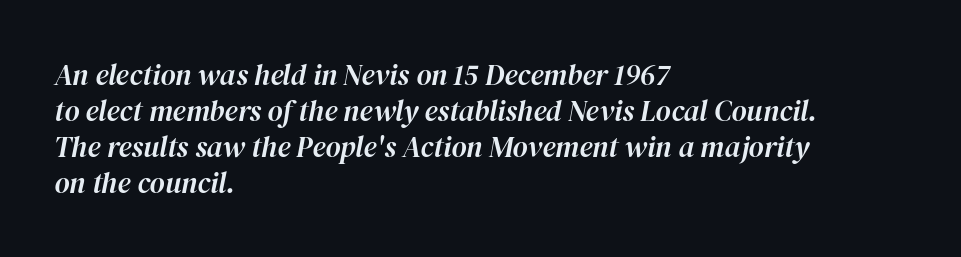
{"italic": "yes", "lean": "right", "slant_degrees": 12, "width": "normal", "stroke_contrast": "high", "x_height": "medium", "monospaced": "no", "underline": "no", "align": "left", "line_spacing_ratio": 1.24, "letter_spacing": "normal", "letter_spacing_em": 0.0, "glyph_px": 29}
